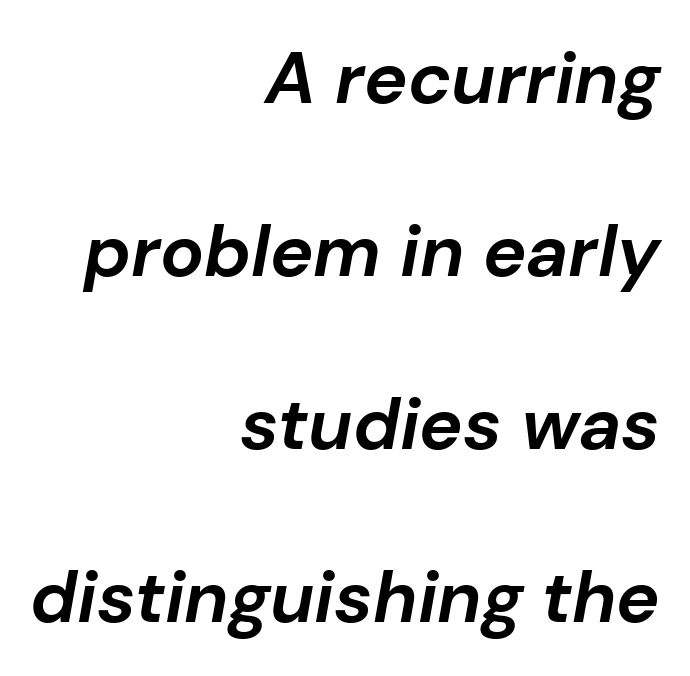
Q: Is the text bold? A: Yes.
Q: Is the text italic (slanted)? A: Yes, it leans right by about 10 degrees.
Q: Is the text underlined? A: No.
Q: How is the paragraph aligned? A: Right-aligned.
Q: Is the spacing between letters normal or unusually wide? A: Normal.
Q: Is the spacing between lines tight, normal or loose? A: Loose.
Q: Width (condensed, normal, or wide)? A: Normal.
Q: Stroke contrast? A: Low.
Q: x-height? A: Medium.
Q: Monospaced? A: No.
